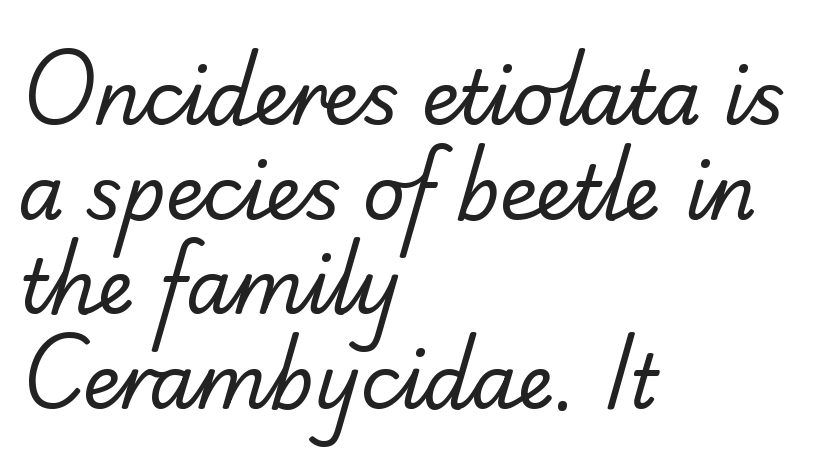
Q: Is the text bold? A: No.
Q: Is the typeface a serif or a sans-serif typeface? A: Sans-serif.
Q: Is the text underlined? A: No.
Q: How is the paragraph aligned? A: Left-aligned.
Q: Is the spacing between letters normal or unusually wide? A: Normal.
Q: Is the spacing between lines tight, normal or loose? A: Normal.
Q: Width (condensed, normal, or wide)? A: Normal.
Q: Stroke contrast? A: Low.
Q: x-height? A: Small.
Q: Monospaced? A: No.
